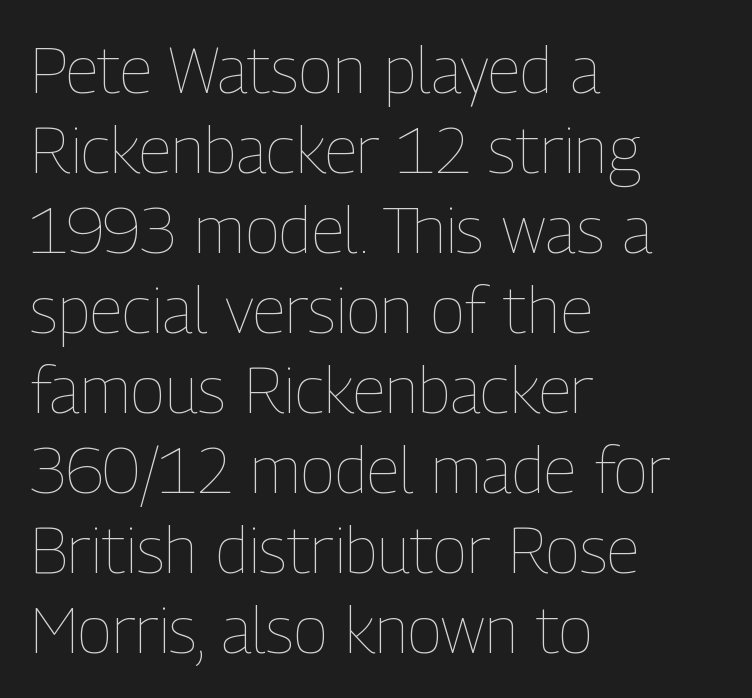
The image shows 65 px thin, condensed type, upright; set left-aligned, line spacing 1.23x, normal letter spacing, not underlined; low stroke contrast and a medium x-height.
